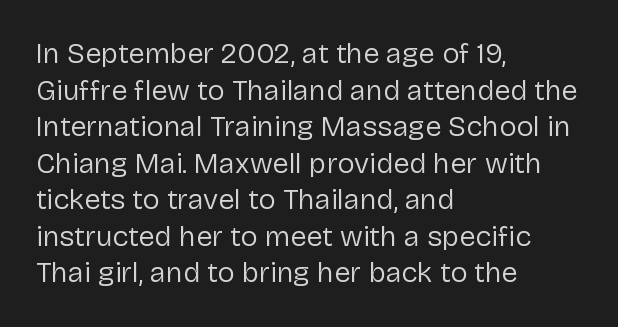
The image shows 29 px regular-weight sans-serif type, upright; set left-aligned, normal line spacing (1.26x), normal letter spacing, not underlined; low stroke contrast and a medium x-height.
